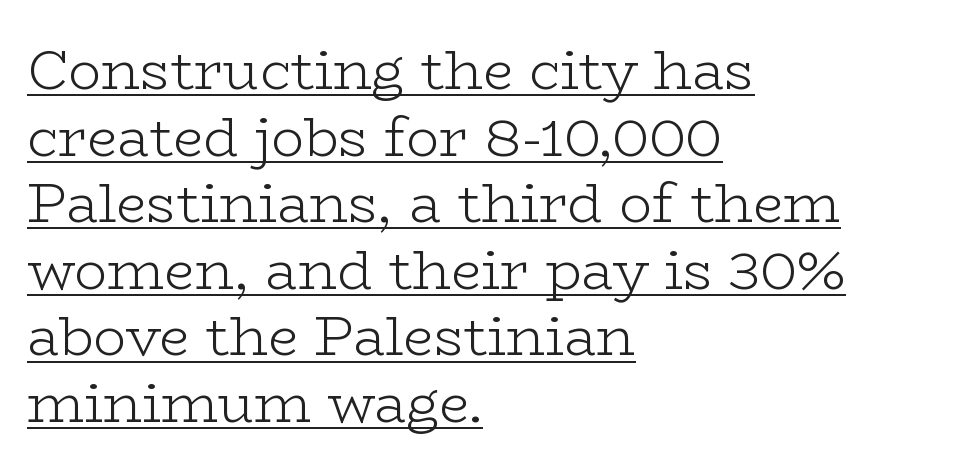
The image shows 55 px light, wide serif type, upright; set left-aligned, line spacing 1.21x, normal letter spacing, underlined; low stroke contrast and a medium x-height.
